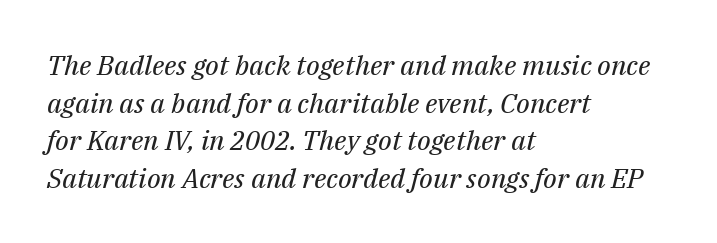
Q: Is the text bold? A: No.
Q: Is the text italic (slanted)? A: Yes, it leans right by about 14 degrees.
Q: Is the text underlined? A: No.
Q: How is the paragraph aligned? A: Left-aligned.
Q: Is the spacing between letters normal or unusually wide? A: Normal.
Q: Is the spacing between lines tight, normal or loose? A: Normal.
